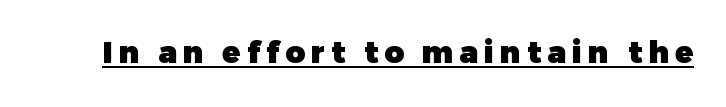
{"serif": "no", "italic": "no", "bold": "yes", "weight": "heavy", "width": "normal", "stroke_contrast": "low", "x_height": "medium", "monospaced": "no", "underline": "yes", "letter_spacing": "wide", "letter_spacing_em": 0.21, "glyph_px": 30}
